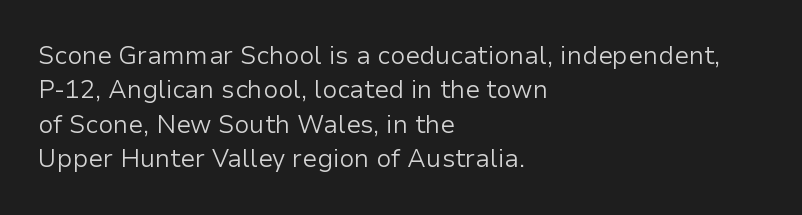
Spacing between characters is what you'd get straight out of the box. The passage shown is not underscored anywhere. The lines in this sample share a left origin and differ only in where they stop. The lines sit at an ordinary, default distance from one another. Is the type heavy? It reads as light-to-regular instead.
